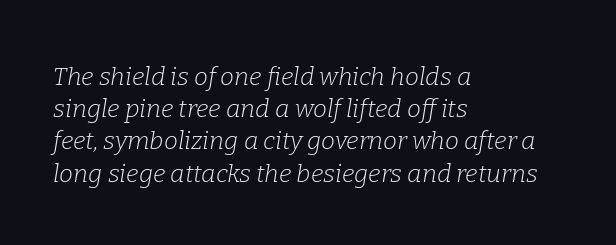
Q: Is the text bold? A: No.
Q: Is the text italic (slanted)? A: Yes, it leans right by about 9 degrees.
Q: Is the text underlined? A: No.
Q: How is the paragraph aligned? A: Left-aligned.
Q: Is the spacing between letters normal or unusually wide? A: Normal.
Q: Is the spacing between lines tight, normal or loose? A: Normal.
